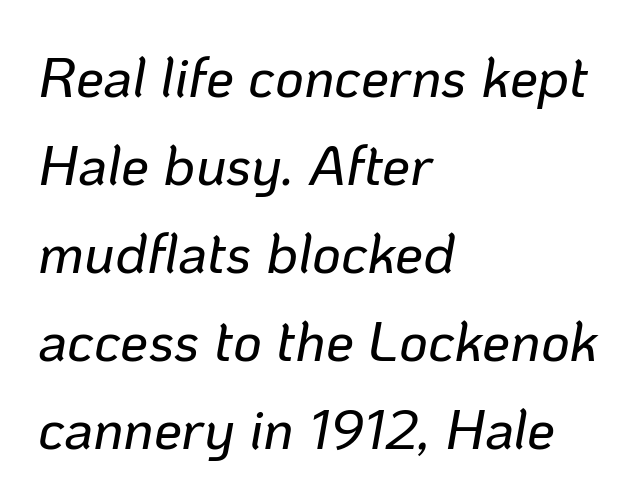
Q: Is the text italic (slanted)? A: Yes, it leans right by about 10 degrees.
Q: Is the text underlined? A: No.
Q: How is the paragraph aligned? A: Left-aligned.
Q: Is the spacing between letters normal or unusually wide? A: Normal.
Q: Is the spacing between lines tight, normal or loose? A: Normal.
Q: Width (condensed, normal, or wide)? A: Normal.
Q: Stroke contrast? A: Low.
Q: x-height? A: Medium.
Q: Monospaced? A: No.
